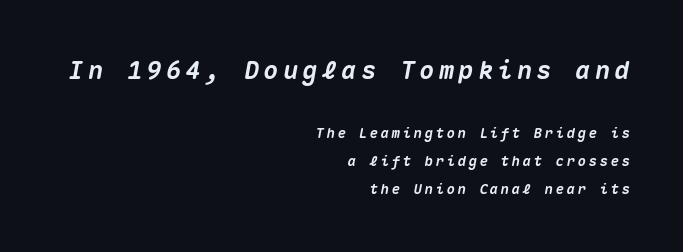
The image shows 25 px bold type, italic (leaning right); set right-aligned, loose line spacing (2.0x), not underlined; the first (top) block is 1.79x larger.
